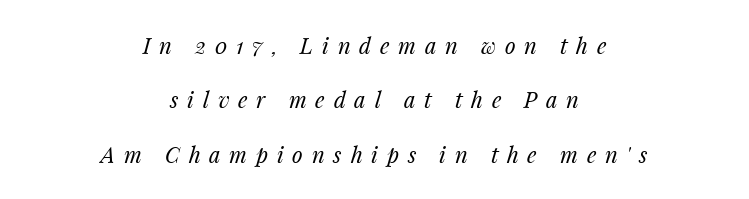
The image shows 22 px text type, italic (leaning right); set centered, loose line spacing (2.47x), unusually wide letter spacing (+0.4 em), not underlined.
